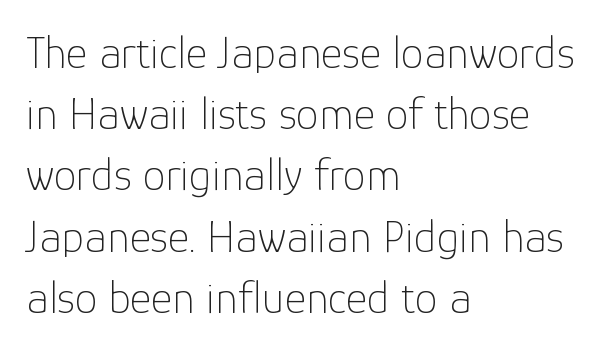
These lines were composed using upright roman letters. Unlike a traditional serif, this face leaves its strokes unadorned. Typeset ragged right — the left edge is the straight one. The passage shown is typed in a proportional face where columns would drift.
